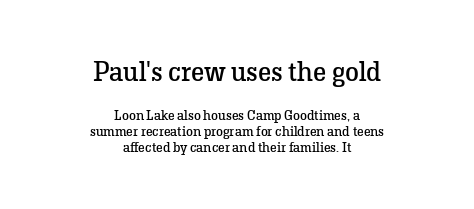
Q: Is the text bold? A: No.
Q: Is the text italic (slanted)? A: No, it is upright.
Q: Is the typeface a serif or a sans-serif typeface? A: Serif.
Q: Is the text underlined? A: No.
Q: How is the paragraph aligned? A: Centered.
Q: Is the spacing between letters normal or unusually wide? A: Normal.
Q: Is the spacing between lines tight, normal or loose? A: Tight.
Q: Which block of text is set in a larger size, the first (top) or the second (bottom)? A: The first (top) one.
Q: Width (condensed, normal, or wide)? A: Normal.
Q: Stroke contrast? A: Low.
Q: x-height? A: Medium.
Q: Monospaced? A: No.
